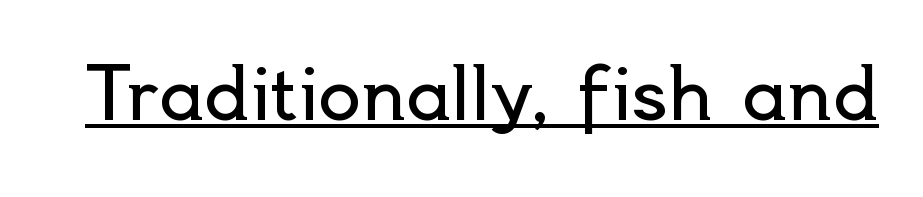
The image shows 71 px regular-weight sans-serif type, upright; set normal letter spacing, underlined; a small x-height.
